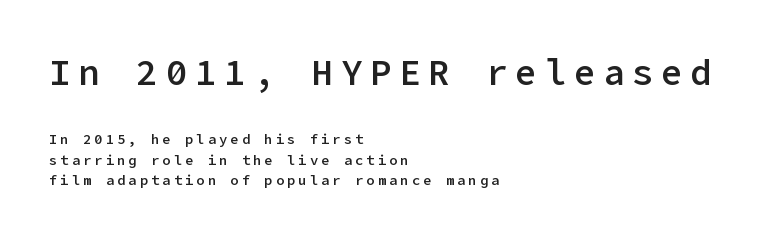
Q: Is the text bold? A: Semi-bold.
Q: Is the text italic (slanted)? A: No, it is upright.
Q: Is the typeface a serif or a sans-serif typeface? A: Sans-serif.
Q: Is the text underlined? A: No.
Q: How is the paragraph aligned? A: Left-aligned.
Q: Is the spacing between letters normal or unusually wide? A: Unusually wide.
Q: Is the spacing between lines tight, normal or loose? A: Normal.
Q: Which block of text is set in a larger size, the first (top) or the second (bottom)? A: The first (top) one.
Q: Width (condensed, normal, or wide)? A: Normal.
Q: Stroke contrast? A: Low.
Q: x-height? A: Medium.
